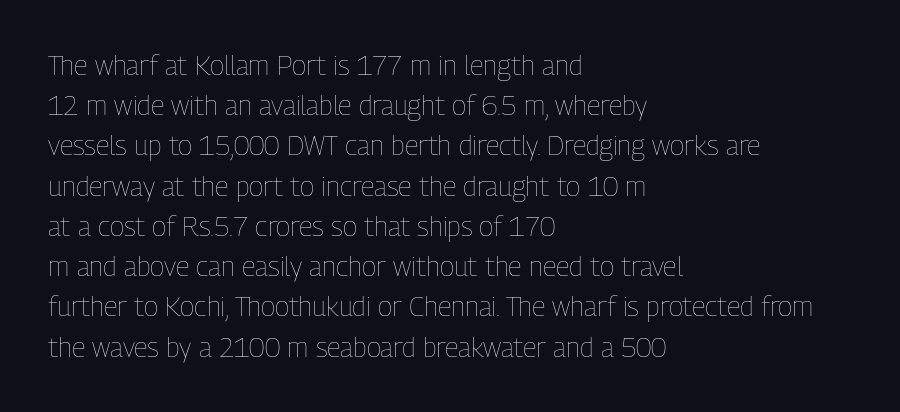
{"italic": "no", "bold": "no", "underline": "no", "align": "left", "line_spacing": "normal", "line_spacing_ratio": 1.49, "letter_spacing": "normal", "letter_spacing_em": 0.0, "glyph_px": 27}
